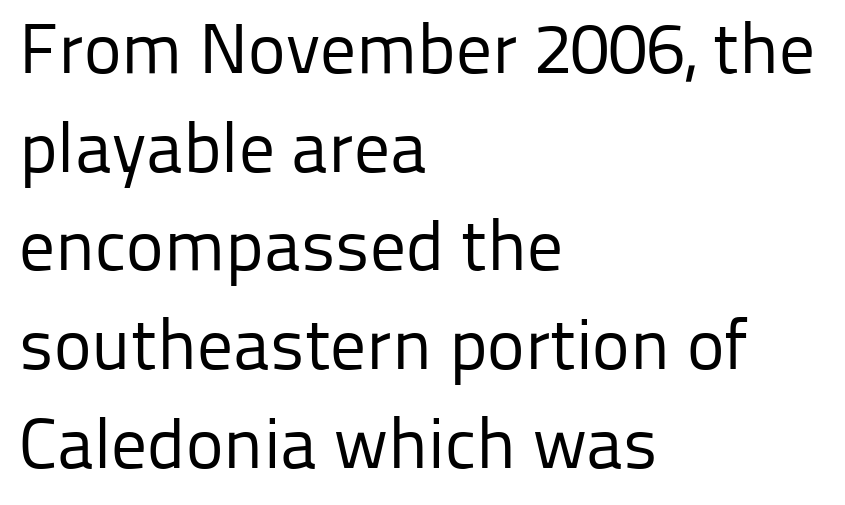
The image shows 71 px regular-weight sans-serif type, upright; set left-aligned, normal line spacing (1.39x), normal letter spacing, not underlined; low stroke contrast and a medium x-height.
